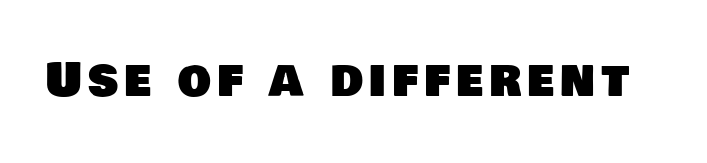
The image shows 47 px sans-serif type; set not underlined; low stroke contrast and a large x-height.
